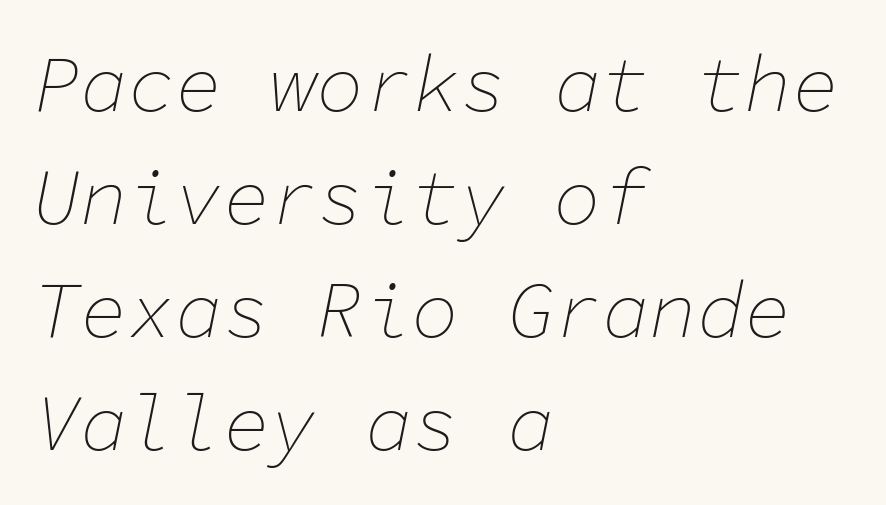
Q: Is the text bold? A: No.
Q: Is the text italic (slanted)? A: Yes, it leans right by about 11 degrees.
Q: Is the text underlined? A: No.
Q: How is the paragraph aligned? A: Left-aligned.
Q: Is the spacing between letters normal or unusually wide? A: Normal.
Q: Is the spacing between lines tight, normal or loose? A: Normal.
Q: Width (condensed, normal, or wide)? A: Normal.
Q: Stroke contrast? A: Low.
Q: x-height? A: Medium.
Q: Monospaced? A: Yes.
